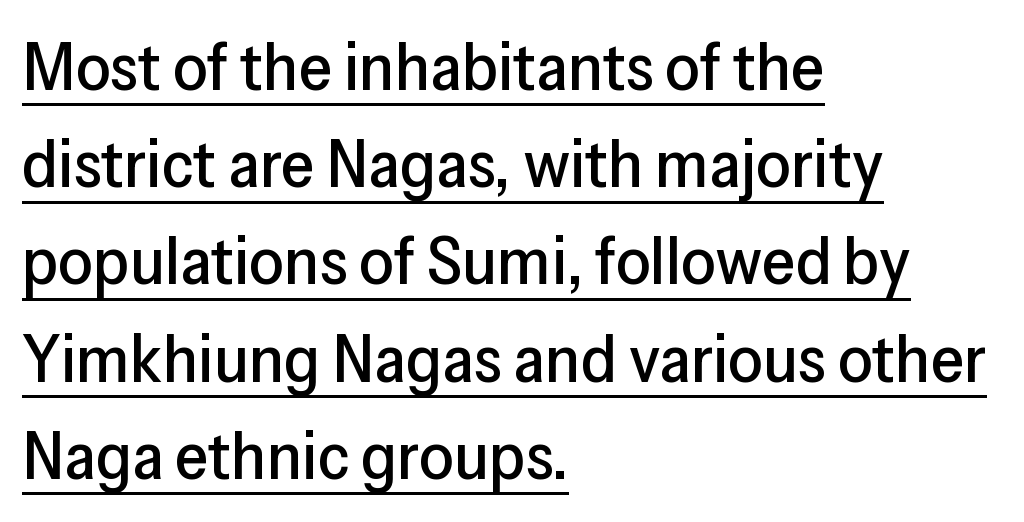
Q: Is the text italic (slanted)? A: No, it is upright.
Q: Is the typeface a serif or a sans-serif typeface? A: Sans-serif.
Q: Is the text underlined? A: Yes.
Q: How is the paragraph aligned? A: Left-aligned.
Q: Is the spacing between letters normal or unusually wide? A: Normal.
Q: Is the spacing between lines tight, normal or loose? A: Normal.
Q: Width (condensed, normal, or wide)? A: Normal.
Q: Stroke contrast? A: Low.
Q: x-height? A: Medium.
Q: Monospaced? A: No.
